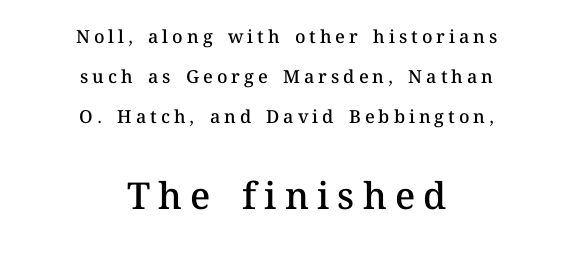
Q: Is the text bold? A: Semi-bold.
Q: Is the text italic (slanted)? A: No, it is upright.
Q: Is the text underlined? A: No.
Q: How is the paragraph aligned? A: Centered.
Q: Is the spacing between letters normal or unusually wide? A: Unusually wide.
Q: Is the spacing between lines tight, normal or loose? A: Loose.
Q: Which block of text is set in a larger size, the first (top) or the second (bottom)? A: The second (bottom) one.
Q: Width (condensed, normal, or wide)? A: Normal.
Q: Stroke contrast? A: Medium.
Q: x-height? A: Medium.
Q: Monospaced? A: No.
